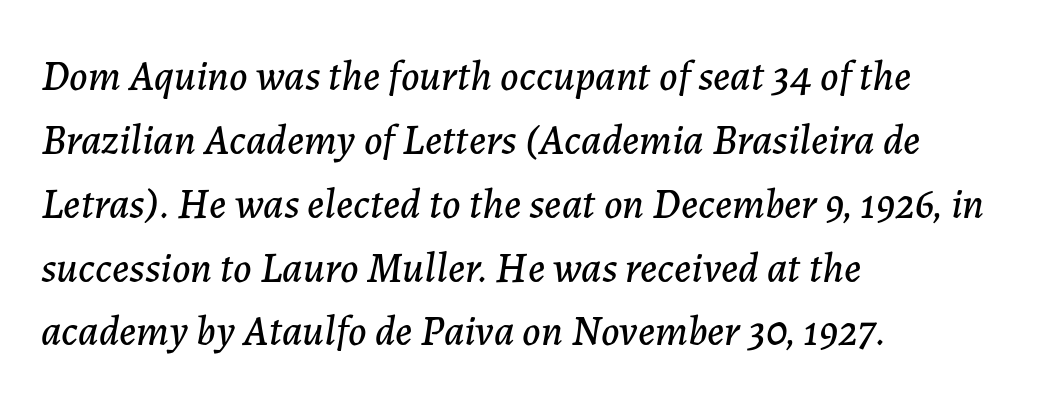
Whoever set this chose a conventional vertical rhythm. The letters are slanted; this is an italic face. You could not count columns in this text — the font is proportionally spaced. These lines are set flush left with a ragged right edge. Nothing unusual about the tracking: characters are spaced as the font intends. Anything drawn beneath the words? Only blank space.
